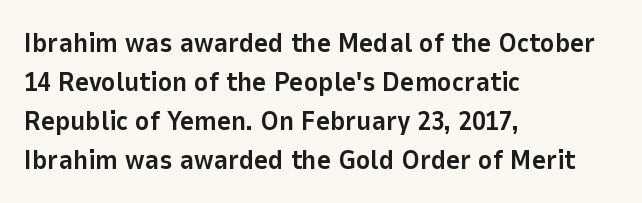
The image shows 27 px bold type, upright; set left-aligned, normal line spacing (1.44x), normal letter spacing, not underlined.
